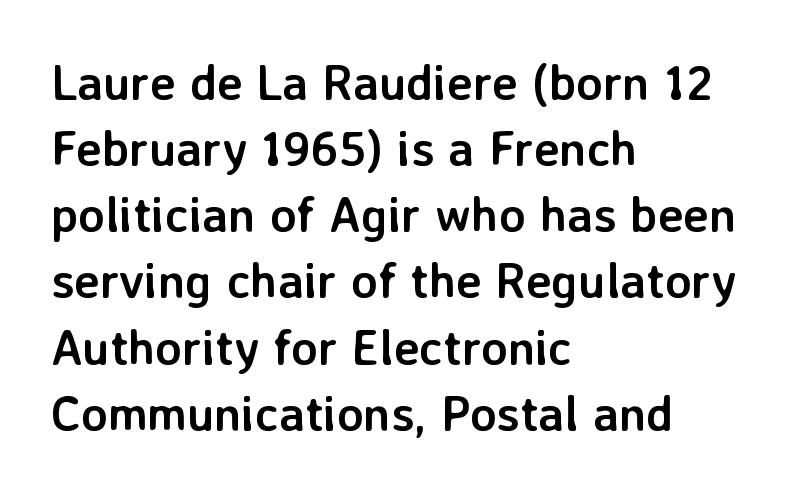
Q: Is the text bold? A: Yes.
Q: Is the text italic (slanted)? A: No, it is upright.
Q: Is the typeface a serif or a sans-serif typeface? A: Sans-serif.
Q: Is the text underlined? A: No.
Q: How is the paragraph aligned? A: Left-aligned.
Q: Is the spacing between letters normal or unusually wide? A: Normal.
Q: Is the spacing between lines tight, normal or loose? A: Normal.
Q: Width (condensed, normal, or wide)? A: Normal.
Q: Stroke contrast? A: Low.
Q: x-height? A: Medium.
Q: Monospaced? A: No.
